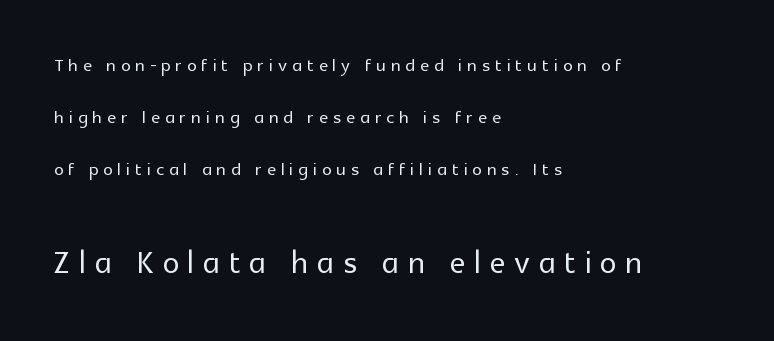
Q: Is the text italic (slanted)? A: No, it is upright.
Q: Is the typeface a serif or a sans-serif typeface? A: Sans-serif.
Q: Is the text underlined? A: No.
Q: How is the paragraph aligned? A: Left-aligned.
Q: Is the spacing between letters normal or unusually wide? A: Unusually wide.
Q: Is the spacing between lines tight, normal or loose? A: Loose.
Q: Which block of text is set in a larger size, the first (top) or the second (bottom)? A: The second (bottom) one.
Q: Width (condensed, normal, or wide)? A: Normal.
Q: x-height? A: Medium.
Q: Monospaced? A: No.
